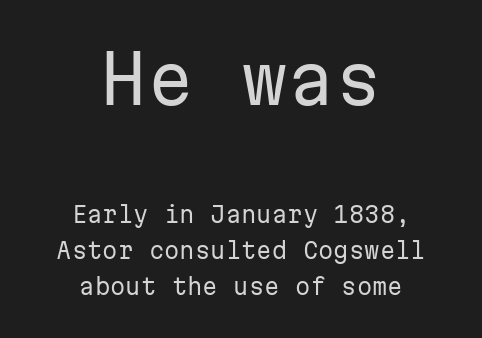
The image shows 67 px regular-weight sans-serif type, upright, monospaced; set centered, normal line spacing (1.63x), normal letter spacing, not underlined; the first (top) block is 3.05x larger; low stroke contrast and a medium x-height.
